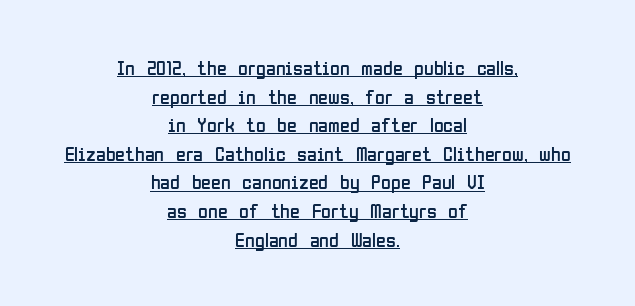
The gaps between neighbouring characters are ordinary and unremarkable. Each new line begins a customary step beneath the previous one. This is roman type, the default non-slanted kind. Beneath each row of characters lies a ruled line.
